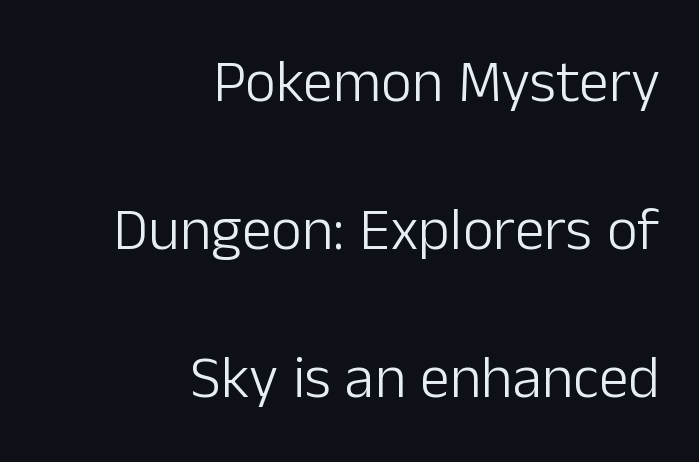
Q: Is the text bold? A: No.
Q: Is the text italic (slanted)? A: No, it is upright.
Q: Is the typeface a serif or a sans-serif typeface? A: Sans-serif.
Q: Is the text underlined? A: No.
Q: How is the paragraph aligned? A: Right-aligned.
Q: Is the spacing between letters normal or unusually wide? A: Normal.
Q: Is the spacing between lines tight, normal or loose? A: Loose.
Q: Width (condensed, normal, or wide)? A: Normal.
Q: Stroke contrast? A: Low.
Q: x-height? A: Medium.
Q: Monospaced? A: No.
